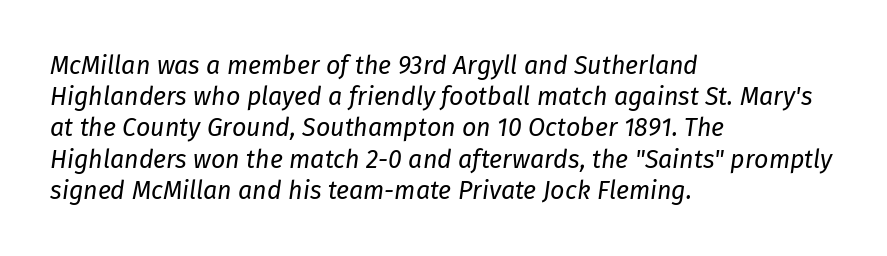
Q: Is the text bold? A: No.
Q: Is the text italic (slanted)? A: Yes, it leans right by about 8 degrees.
Q: Is the text underlined? A: No.
Q: How is the paragraph aligned? A: Left-aligned.
Q: Is the spacing between letters normal or unusually wide? A: Normal.
Q: Is the spacing between lines tight, normal or loose? A: Normal.
